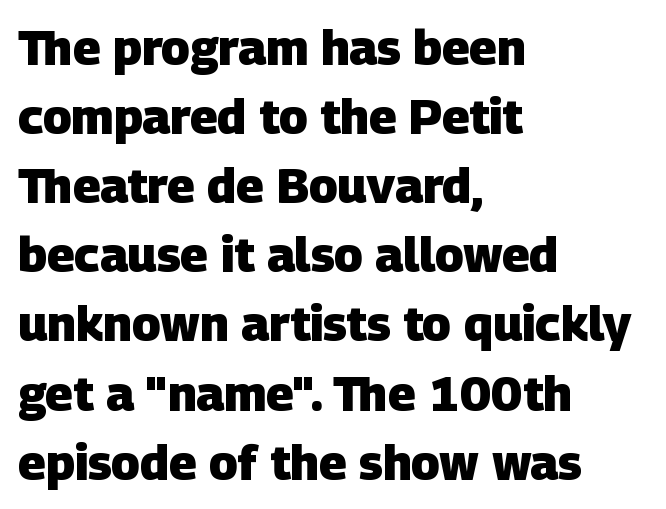
{"serif": "no", "bold": "yes", "weight": "heavy", "width": "normal", "stroke_contrast": "low", "x_height": "large", "monospaced": "no", "underline": "no", "align": "left", "line_spacing": "normal", "line_spacing_ratio": 1.44, "letter_spacing": "normal", "letter_spacing_em": 0.0, "glyph_px": 48}
